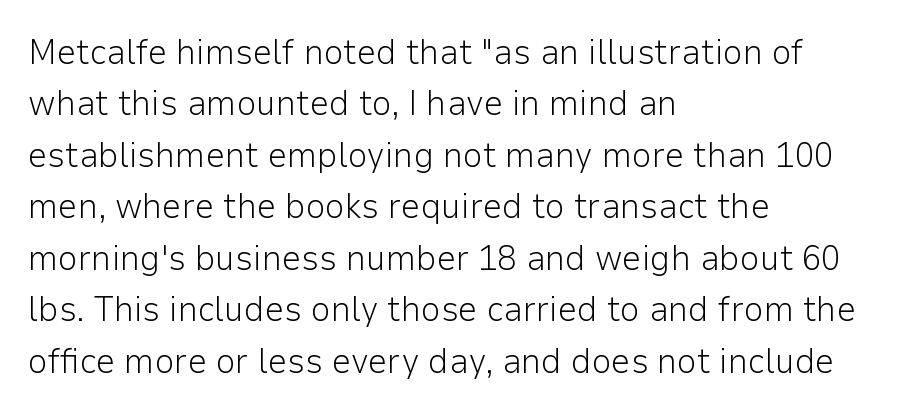
The letters advance in unequal steps, a hallmark of proportional type. These lines are set flush left with a ragged right edge. A typesetter would mark this as roman, not italic. What's the leading like? Ordinary, nothing unusual. Stems and bowls with no extra thickness — not bold.
